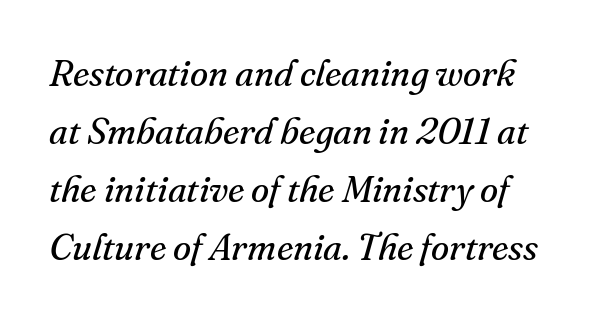
Q: Is the text bold? A: No.
Q: Is the text italic (slanted)? A: Yes, it leans right by about 16 degrees.
Q: Is the typeface a serif or a sans-serif typeface? A: Serif.
Q: Is the text underlined? A: No.
Q: Is the spacing between letters normal or unusually wide? A: Normal.
Q: Is the spacing between lines tight, normal or loose? A: Normal.
Q: Width (condensed, normal, or wide)? A: Normal.
Q: Stroke contrast? A: Medium.
Q: x-height? A: Small.
Q: Monospaced? A: No.
